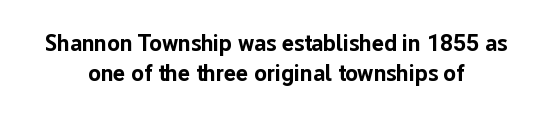
These lines sit exactly where default settings would place them. Any mark beneath the type? The region is blank. Its strokes are broad and dark, the hallmark of bold type. Ordinary non-slanted type is in use. The passage shown has conventional tracking throughout.
